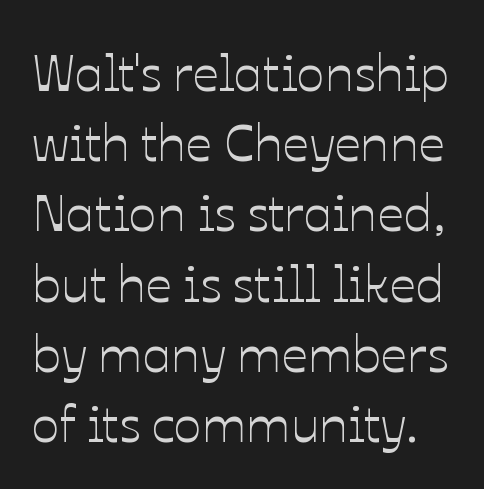
This block has exactly the height ordinary leading produces. This sample uses an upright cut, with every glyph sitting square on the baseline. Descender tails drop into unmarked territory. Each letter keeps its own natural width here, so spacing adapts to shape.
